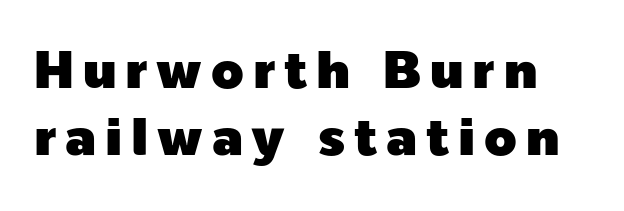
Ordinary non-slanted type is in use. Underline: absent. Spacing verdict: proportional, widths tailored to each character. Typographically, this falls in the sans-serif category.
